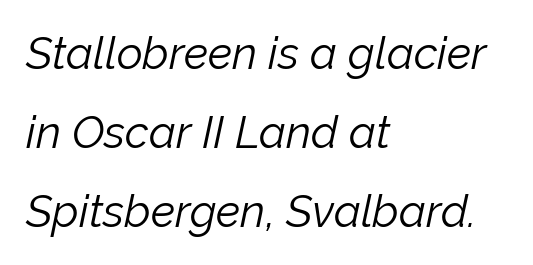
{"italic": "yes", "lean": "right", "slant_degrees": 12, "bold": "no", "weight": "light", "width": "normal", "stroke_contrast": "low", "x_height": "medium", "monospaced": "no", "underline": "no", "align": "left", "line_spacing_ratio": 1.76, "letter_spacing": "normal", "letter_spacing_em": 0.0, "glyph_px": 45}
